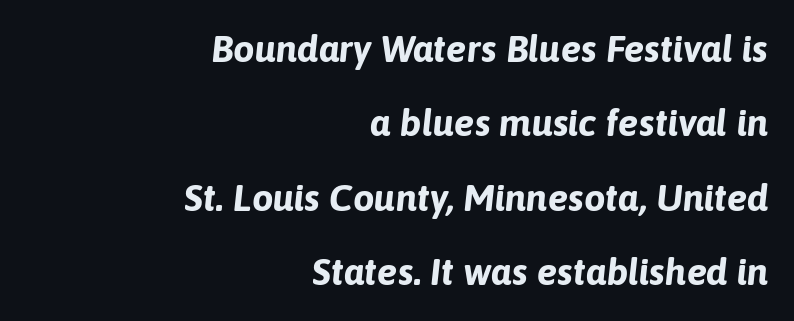
The image shows 38 px bold type, italic (leaning right); set right-aligned, loose line spacing (1.96x), normal letter spacing, not underlined; low stroke contrast and a medium x-height.
